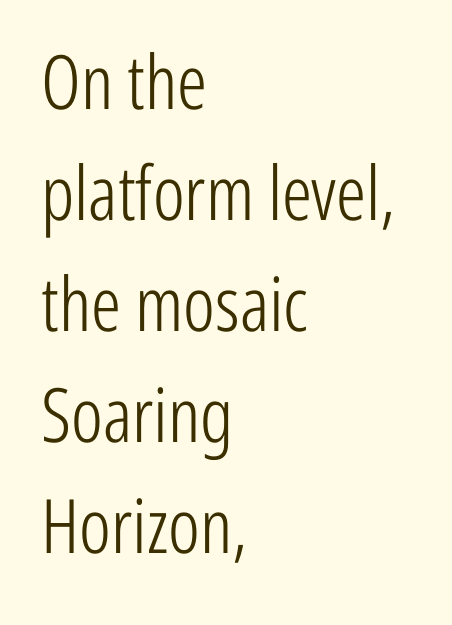
{"serif": "no", "italic": "no", "bold": "no", "weight": "light", "width": "condensed", "stroke_contrast": "low", "x_height": "medium", "monospaced": "no", "underline": "no", "align": "left", "line_spacing": "normal", "line_spacing_ratio": 1.48, "letter_spacing": "normal", "letter_spacing_em": 0.0, "glyph_px": 75}
